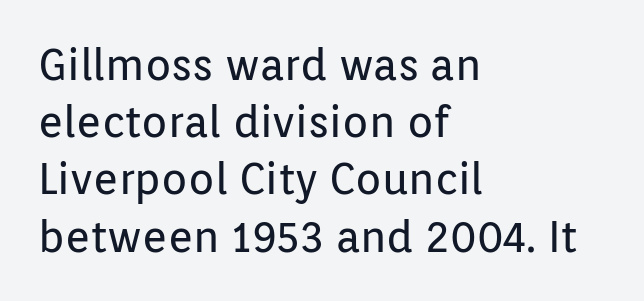
Nothing heavy about these letters — not bold at all. Honestly, there is no underline to notice here at all. Is there any slant? The stems are plumb. Look at the tracking — it's just the regular setting, nothing added. The rag falls on the right side of this text block.
